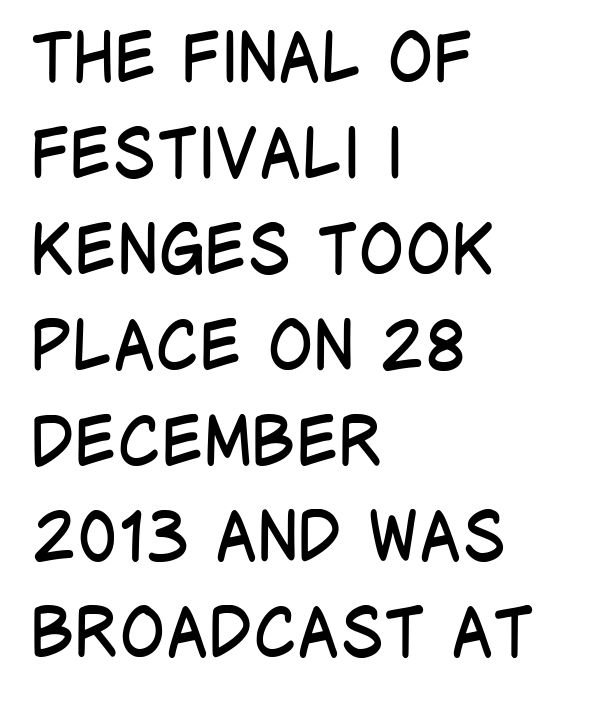
Check the space under the baseline: it is left empty. This is not heavy type; no bold has been used. Characters remain perfectly vertical along every line. Font category for this specimen: sans-serif.
